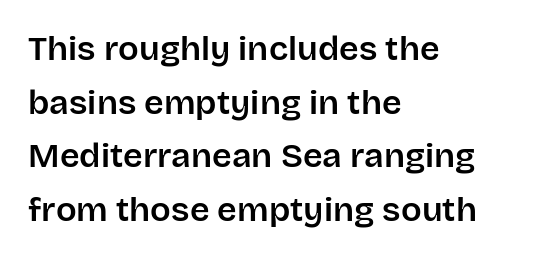
The image shows 34 px sans-serif type, upright; set left-aligned, normal line spacing (1.58x), normal letter spacing, not underlined; low stroke contrast and a large x-height.
